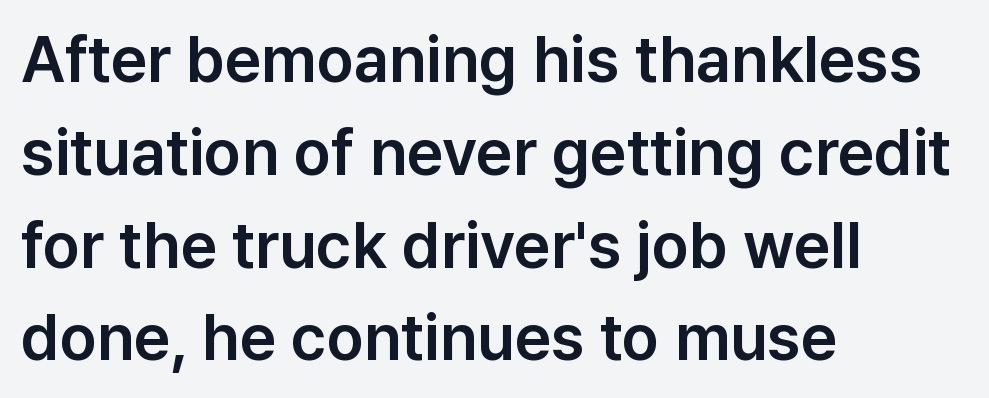
Q: Is the text italic (slanted)? A: No, it is upright.
Q: Is the typeface a serif or a sans-serif typeface? A: Sans-serif.
Q: Is the text underlined? A: No.
Q: How is the paragraph aligned? A: Left-aligned.
Q: Is the spacing between letters normal or unusually wide? A: Normal.
Q: Is the spacing between lines tight, normal or loose? A: Normal.
Q: Width (condensed, normal, or wide)? A: Normal.
Q: Stroke contrast? A: Low.
Q: x-height? A: Medium.
Q: Monospaced? A: No.
